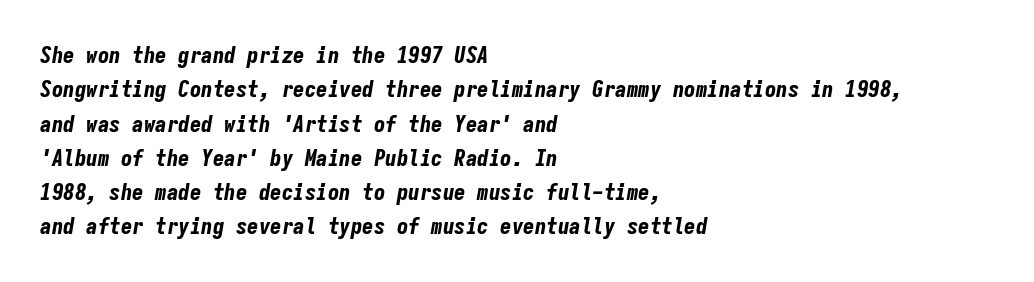
The image shows 23 px bold type, italic (leaning right); set left-aligned, normal line spacing (1.49x), normal letter spacing, not underlined.
